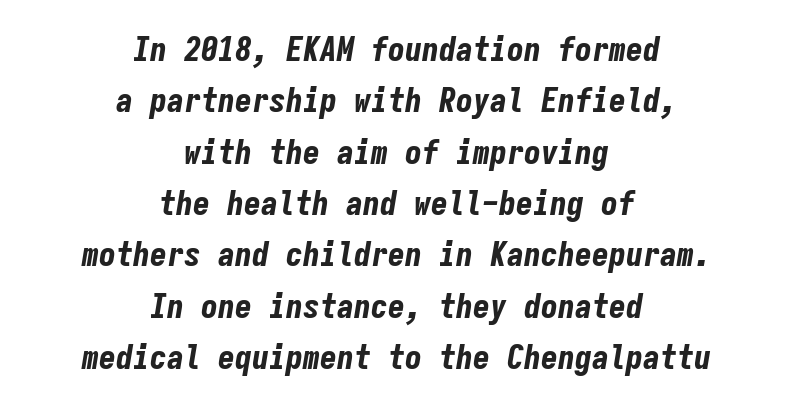
The image shows 34 px bold, condensed type, italic (leaning right), monospaced; set centered, normal line spacing (1.51x), normal letter spacing, not underlined; low stroke contrast and a medium x-height.
